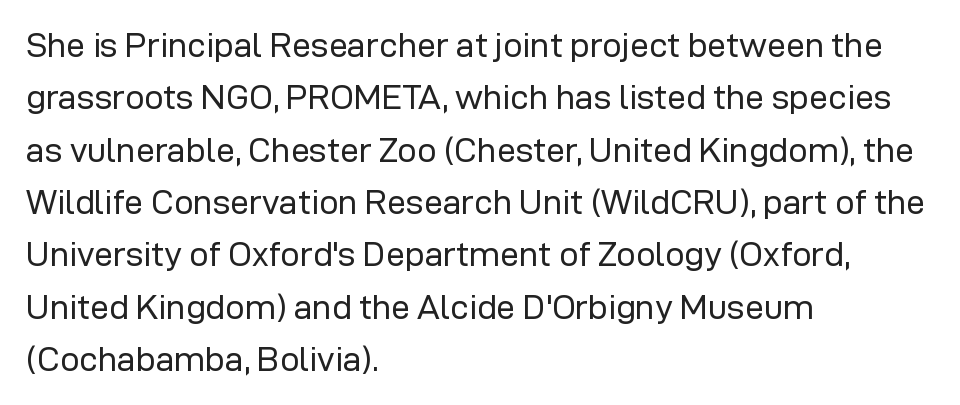
Q: Is the text bold? A: No.
Q: Is the text italic (slanted)? A: No, it is upright.
Q: Is the typeface a serif or a sans-serif typeface? A: Sans-serif.
Q: Is the text underlined? A: No.
Q: How is the paragraph aligned? A: Left-aligned.
Q: Is the spacing between letters normal or unusually wide? A: Normal.
Q: Is the spacing between lines tight, normal or loose? A: Normal.
Q: Width (condensed, normal, or wide)? A: Normal.
Q: Stroke contrast? A: Low.
Q: x-height? A: Medium.
Q: Monospaced? A: No.
